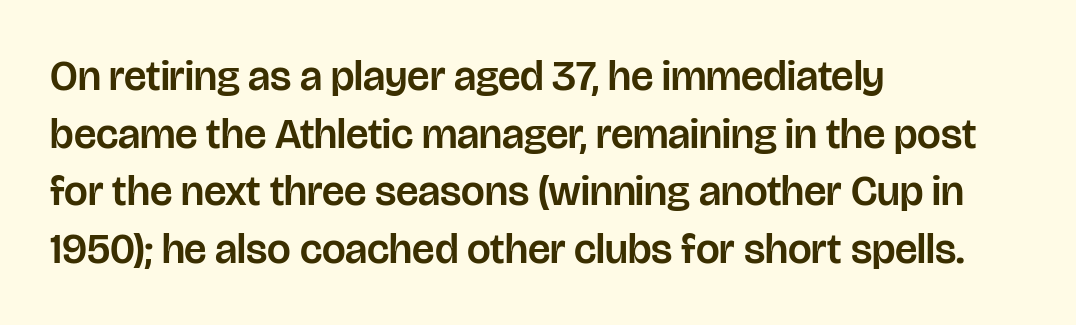
{"serif": "no", "italic": "no", "width": "normal", "stroke_contrast": "low", "x_height": "large", "monospaced": "no", "underline": "no", "align": "left", "line_spacing": "normal", "line_spacing_ratio": 1.37, "letter_spacing": "normal", "letter_spacing_em": 0.0, "glyph_px": 42}
